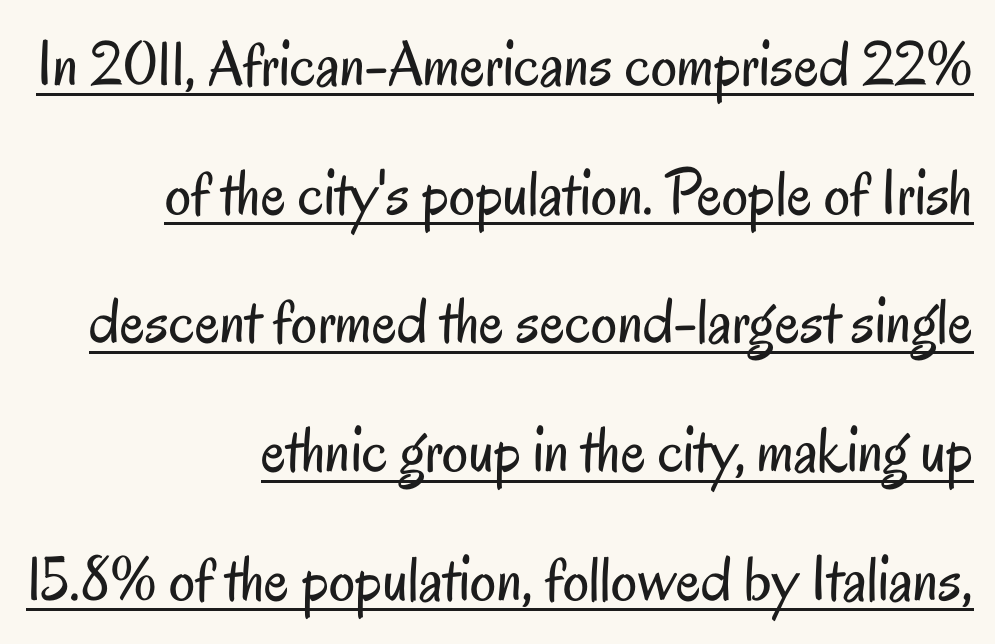
The image shows 65 px regular-weight, condensed sans-serif type, upright; set right-aligned, loose line spacing (1.98x), normal letter spacing, underlined; low stroke contrast and a small x-height.
